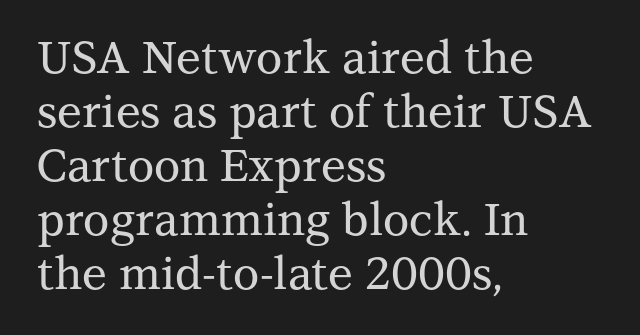
The letters stand upright; this is a roman face. Nobody drew a line under any word here. The letters sit at their default tracking, neither squeezed nor spread. Note: serifs present on the glyphs. This sample is left-justified, so line endings fall wherever the words run out. These lines are rendered in a variable-pitch font.
